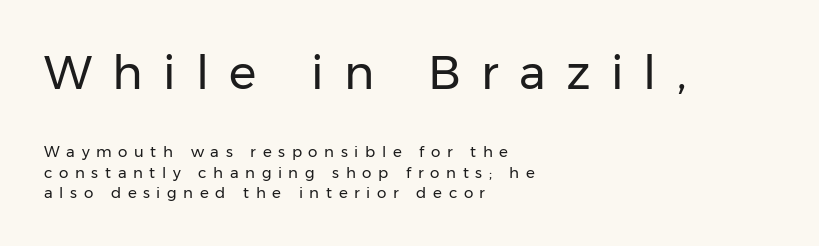
{"serif": "no", "italic": "no", "bold": "no", "weight": "regular", "width": "normal", "stroke_contrast": "low", "x_height": "medium", "monospaced": "no", "underline": "no", "align": "left", "line_spacing": "normal", "line_spacing_ratio": 1.34, "letter_spacing": "wide", "letter_spacing_em": 0.44, "larger_block": "first", "size_ratio": 3.07, "glyph_px": 46}
